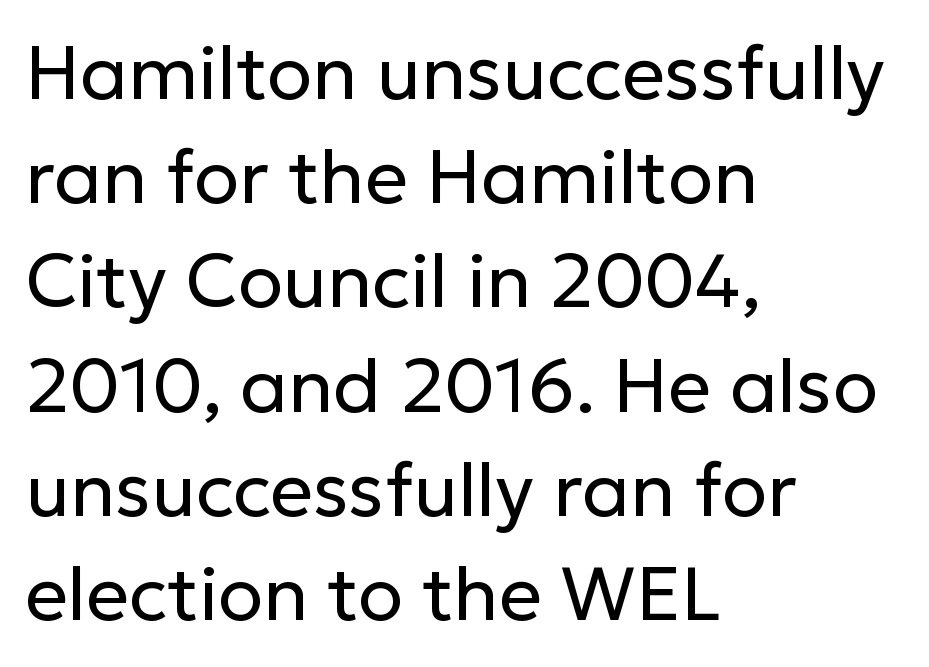
Regarding serifs, this sample does without them. The words here are not underlined. Rows of type keep a routine distance in the vertical direction. These lines were composed using upright roman letters.
